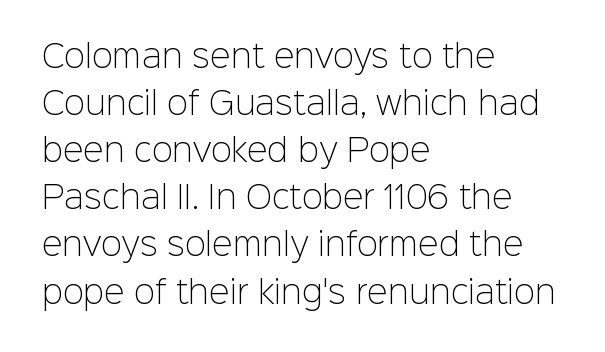
{"serif": "no", "italic": "no", "bold": "no", "weight": "light", "width": "normal", "stroke_contrast": "low", "x_height": "medium", "monospaced": "no", "underline": "no", "align": "left", "line_spacing": "normal", "line_spacing_ratio": 1.52, "letter_spacing": "normal", "letter_spacing_em": 0.0, "glyph_px": 31}
